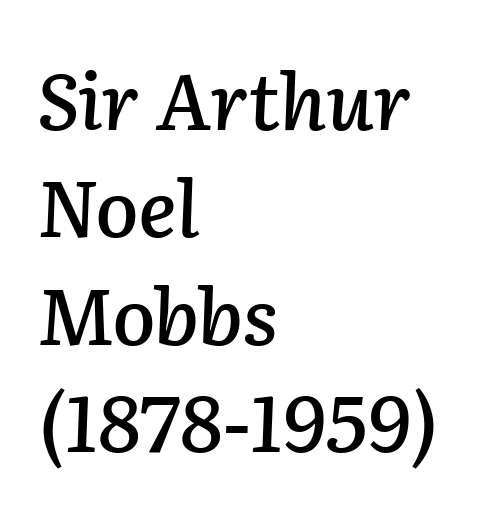
The image shows 79 px text type, italic (leaning right); set left-aligned, normal line spacing (1.36x), normal letter spacing, not underlined; low stroke contrast and a medium x-height.
